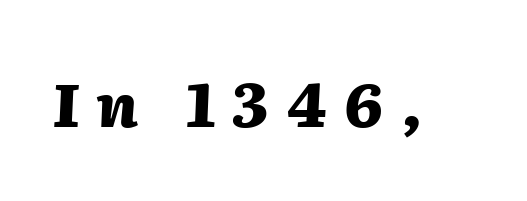
This is heavy type, rendered in bold. The gaps between neighbouring characters are conspicuously large. In terms of posture, this sample is oblique. The words here are not underlined. A typesetter would call this proportional, since set widths differ per character.
